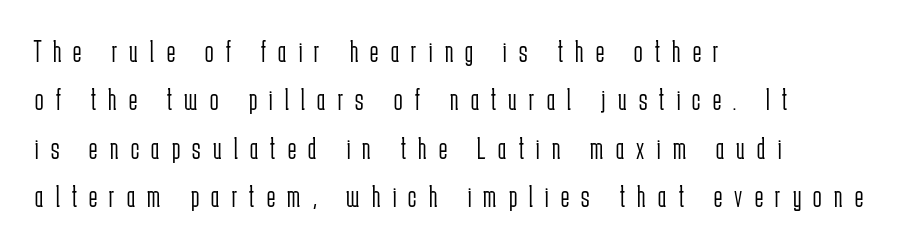
The lettering holds an erect, upright posture throughout. Regarding serifs, this sample does without them. The type is letterspaced generously, with wide tracking. The lines in this sample share a left origin and differ only in where they stop.
